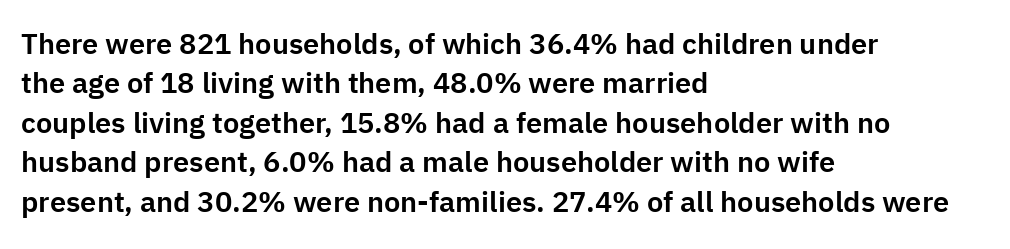
{"serif": "no", "italic": "no", "width": "normal", "stroke_contrast": "low", "x_height": "medium", "monospaced": "no", "underline": "no", "align": "left", "line_spacing": "normal", "line_spacing_ratio": 1.36, "letter_spacing": "normal", "letter_spacing_em": 0.0, "glyph_px": 29}
